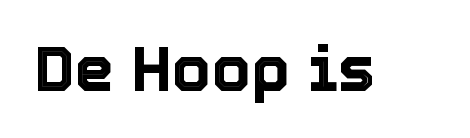
The image shows 63 px text type, upright; set normal letter spacing, not underlined; a medium x-height.
